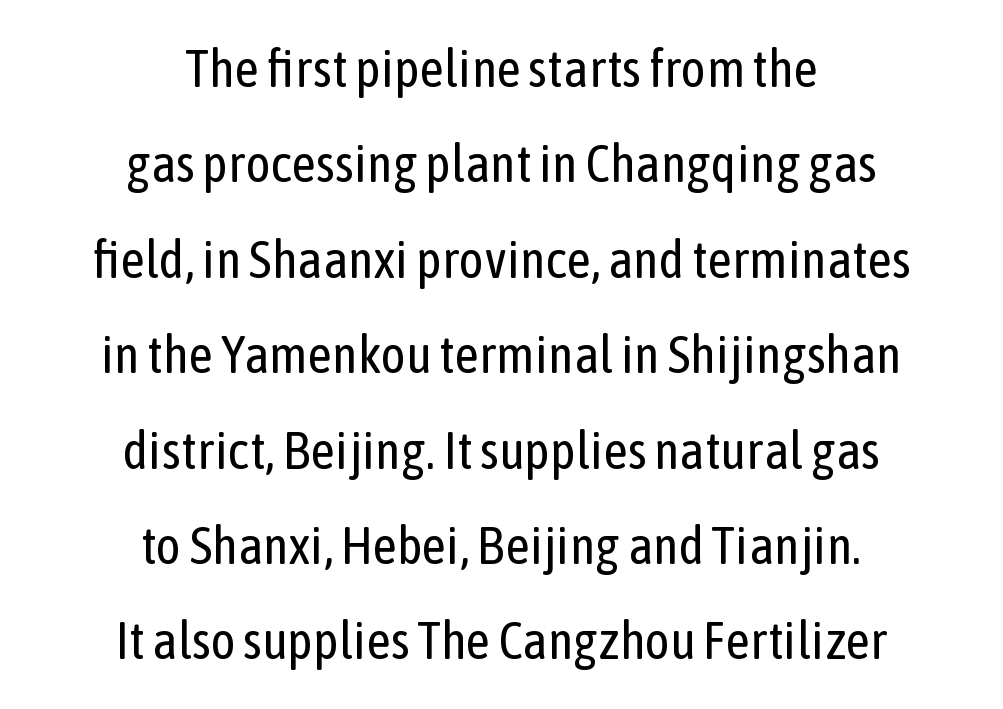
The face used here is proportionally spaced, like ordinary book or web type. There is no visible air inserted between adjacent glyphs. Is this a sans? Yes — the strokes have no serifs. Quick note: underline off.
